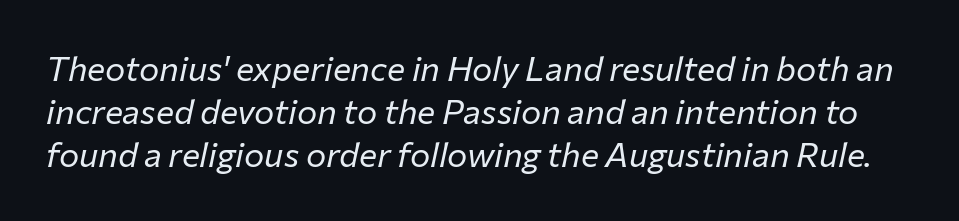
The image shows 34 px regular-weight type, italic (leaning right); set normal line spacing (1.27x), normal letter spacing, not underlined; low stroke contrast and a medium x-height.
